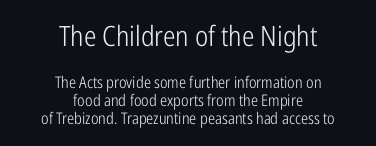
Q: Is the text bold? A: No.
Q: Is the text italic (slanted)? A: No, it is upright.
Q: Is the typeface a serif or a sans-serif typeface? A: Sans-serif.
Q: Is the text underlined? A: No.
Q: How is the paragraph aligned? A: Centered.
Q: Is the spacing between letters normal or unusually wide? A: Normal.
Q: Is the spacing between lines tight, normal or loose? A: Tight.
Q: Which block of text is set in a larger size, the first (top) or the second (bottom)? A: The first (top) one.
Q: Width (condensed, normal, or wide)? A: Condensed.
Q: Stroke contrast? A: Low.
Q: x-height? A: Medium.
Q: Monospaced? A: No.
